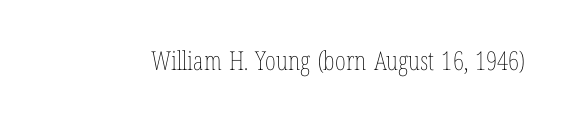
The image shows 26 px text type, upright; set normal letter spacing, not underlined.
